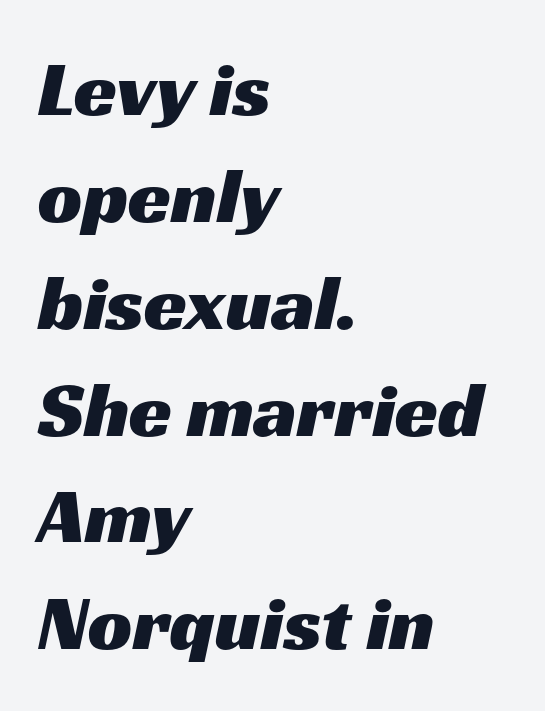
{"serif": "no", "width": "wide", "stroke_contrast": "medium", "x_height": "medium", "monospaced": "no", "underline": "no", "align": "left", "line_spacing": "normal", "line_spacing_ratio": 1.37, "letter_spacing": "normal", "letter_spacing_em": 0.0, "glyph_px": 78}
